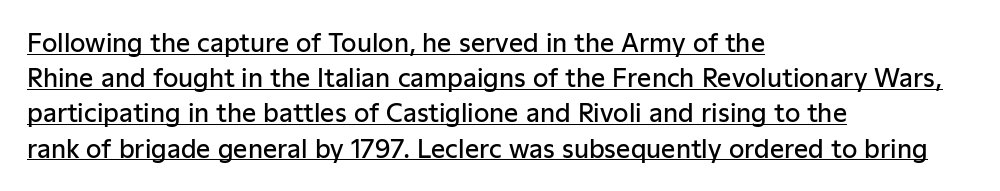
{"italic": "no", "bold": "semi", "underline": "yes", "align": "left", "line_spacing": "normal", "line_spacing_ratio": 1.41, "letter_spacing": "normal", "letter_spacing_em": 0.0, "glyph_px": 25}
